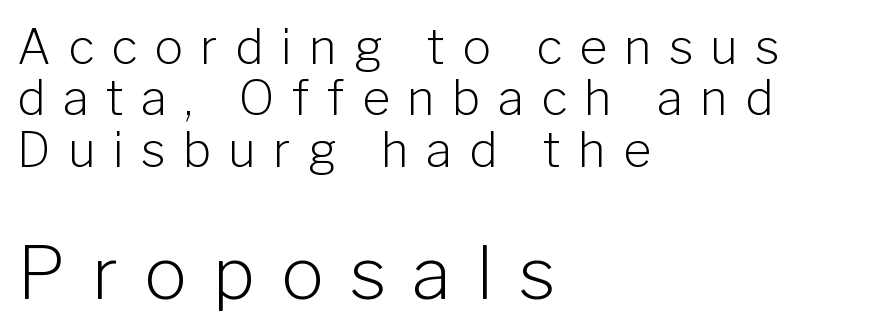
The image shows 72 px light sans-serif type, upright; set left-aligned, tight line spacing (1.07x), unusually wide letter spacing (+0.36 em), not underlined; the second (bottom) block is 1.5x larger; low stroke contrast and a medium x-height.
